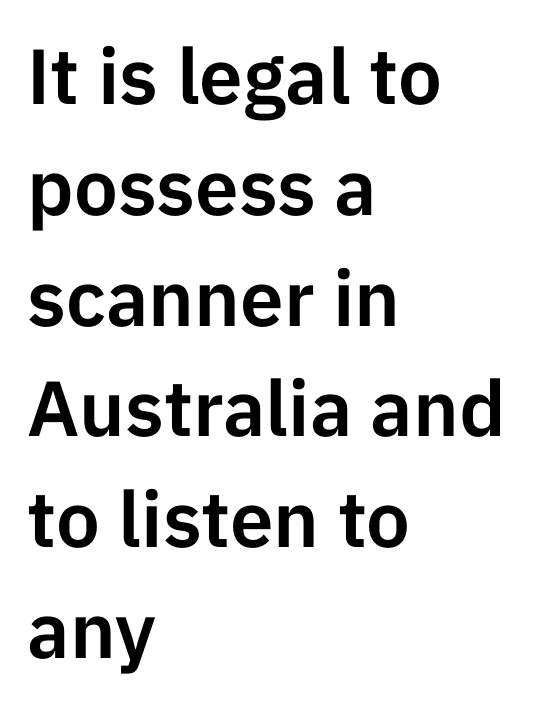
Q: Is the text italic (slanted)? A: No, it is upright.
Q: Is the typeface a serif or a sans-serif typeface? A: Sans-serif.
Q: Is the text underlined? A: No.
Q: How is the paragraph aligned? A: Left-aligned.
Q: Is the spacing between letters normal or unusually wide? A: Normal.
Q: Is the spacing between lines tight, normal or loose? A: Normal.
Q: Width (condensed, normal, or wide)? A: Normal.
Q: Stroke contrast? A: Low.
Q: x-height? A: Medium.
Q: Monospaced? A: No.
